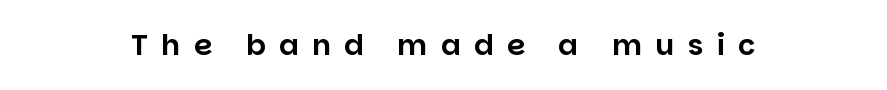
Q: Is the text italic (slanted)? A: No, it is upright.
Q: Is the typeface a serif or a sans-serif typeface? A: Sans-serif.
Q: Is the text underlined? A: No.
Q: How is the paragraph aligned? A: Centered.
Q: Is the spacing between letters normal or unusually wide? A: Unusually wide.
Q: Width (condensed, normal, or wide)? A: Normal.
Q: Stroke contrast? A: Low.
Q: x-height? A: Large.
Q: Monospaced? A: No.
